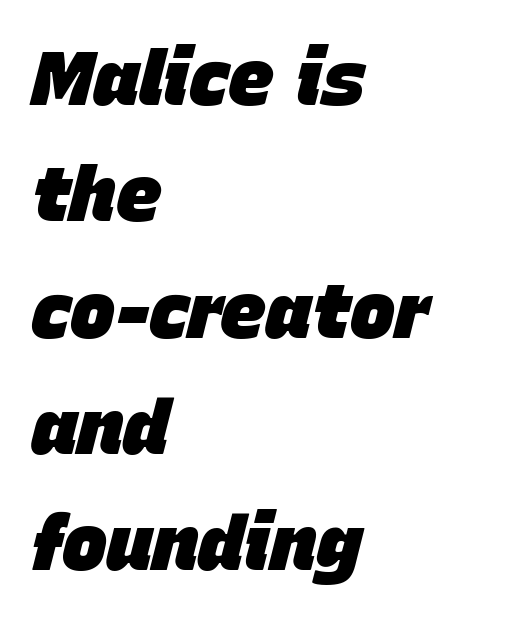
The image shows 76 px heavy type, italic (leaning right); set left-aligned, normal line spacing (1.53x), normal letter spacing, not underlined; low stroke contrast and a large x-height.
